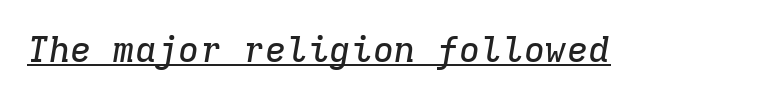
Is the letter spacing exaggerated? No — it looks like the ordinary default. These lines are rendered in a fixed-pitch font. Beneath each row of characters lies a ruled line. Unlike a clean sans, this face finishes its strokes with serifs.
